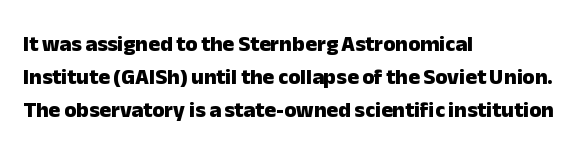
Nobody touched the tracking dial on this one. Alignment: flush left. Tall strokes in this sample are plumb rather than angled. Weight: bold.
